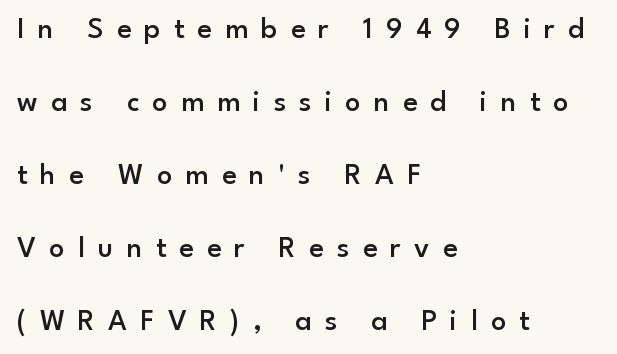
Q: Is the text bold? A: Semi-bold.
Q: Is the text italic (slanted)? A: No, it is upright.
Q: Is the typeface a serif or a sans-serif typeface? A: Sans-serif.
Q: Is the text underlined? A: No.
Q: How is the paragraph aligned? A: Left-aligned.
Q: Is the spacing between letters normal or unusually wide? A: Unusually wide.
Q: Is the spacing between lines tight, normal or loose? A: Loose.
Q: Width (condensed, normal, or wide)? A: Normal.
Q: Stroke contrast? A: Low.
Q: x-height? A: Small.
Q: Monospaced? A: No.
